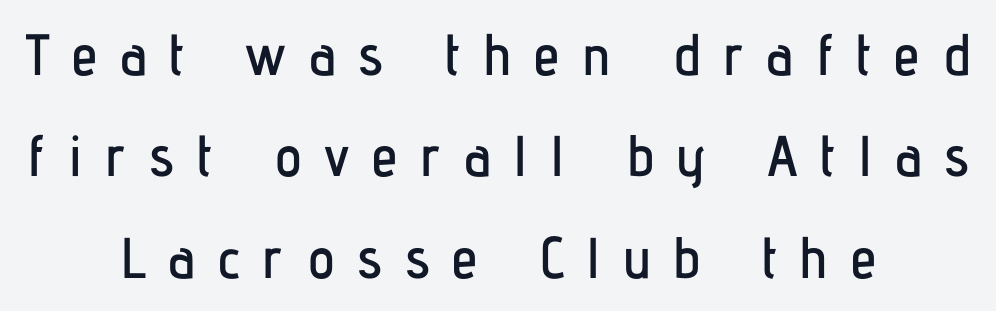
The image shows 58 px condensed sans-serif type, upright; set centered, line spacing 1.75x, unusually wide letter spacing (+0.39 em), not underlined; low stroke contrast and a medium x-height.
